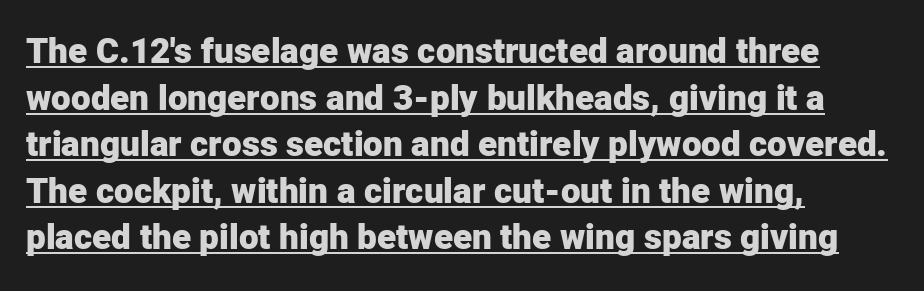
The image shows 35 px heavy sans-serif type, upright; set left-aligned, normal line spacing (1.33x), normal letter spacing, underlined; low stroke contrast and a medium x-height.
